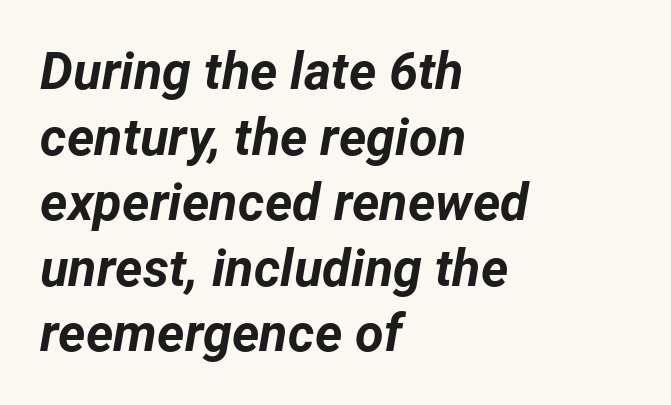
{"italic": "yes", "lean": "right", "slant_degrees": 12, "bold": "yes", "weight": "bold", "width": "normal", "stroke_contrast": "low", "x_height": "medium", "monospaced": "no", "underline": "no", "align": "left", "line_spacing": "normal", "line_spacing_ratio": 1.26, "letter_spacing": "normal", "letter_spacing_em": 0.0, "glyph_px": 52}
